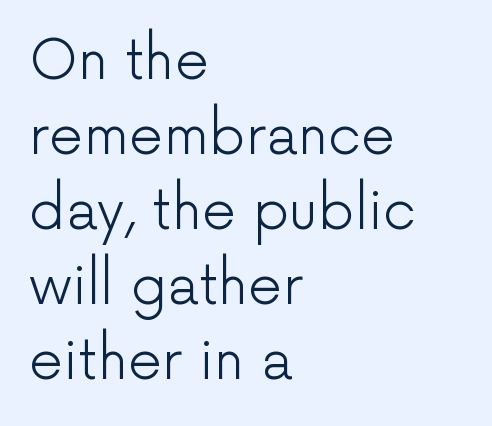
The face used here is a sans, in the tradition of grotesques and geometrics. Interline gaps are of average width in this sample. Think standard paragraph weight, or any step lighter than that. Descender tails drop into unmarked territory. Typeset ragged right — the left edge is the straight one.
